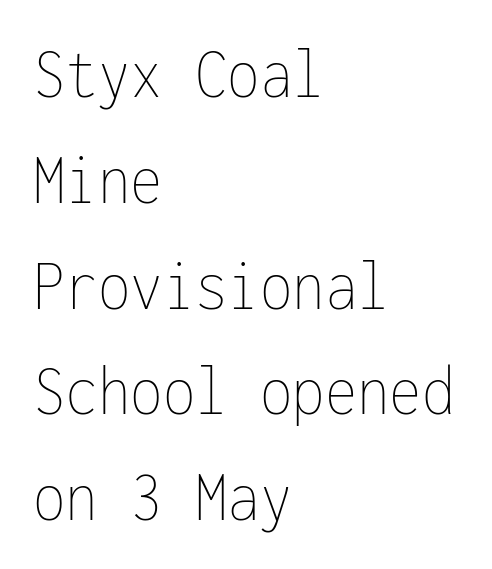
{"italic": "no", "bold": "no", "weight": "thin", "width": "condensed", "stroke_contrast": "low", "x_height": "medium", "monospaced": "yes", "underline": "no", "align": "left", "line_spacing": "normal", "line_spacing_ratio": 1.43, "letter_spacing": "normal", "letter_spacing_em": 0.0, "glyph_px": 74}
